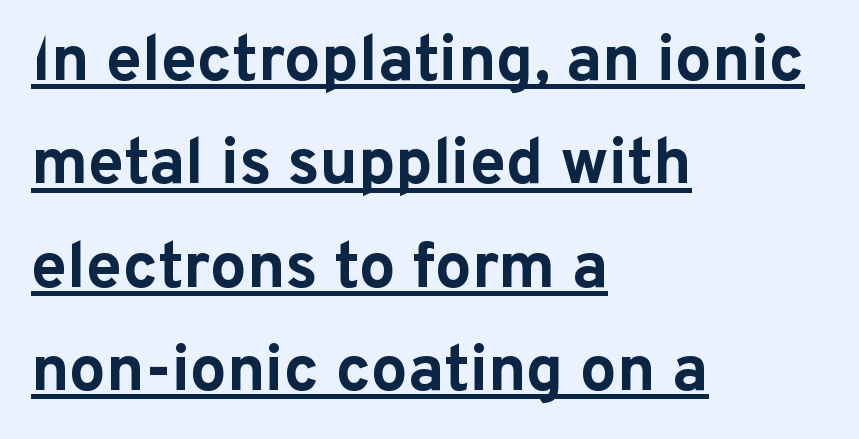
The image shows 65 px bold sans-serif type, upright; set left-aligned, normal line spacing (1.59x), normal letter spacing, underlined; low stroke contrast and a medium x-height.
